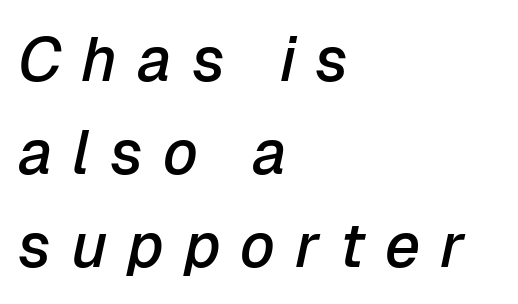
Slanted lettering throughout. The rendering uses a semibold face; strokes are thickened but not to full bold. Short note: letters widely spaced. Layout note: lines flush left.
